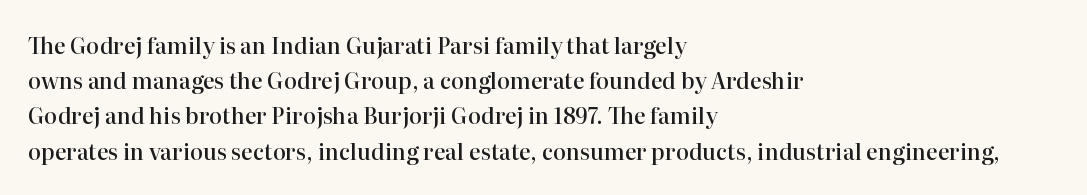
Q: Is the text bold? A: Semi-bold.
Q: Is the text italic (slanted)? A: No, it is upright.
Q: Is the text underlined? A: No.
Q: How is the paragraph aligned? A: Left-aligned.
Q: Is the spacing between letters normal or unusually wide? A: Normal.
Q: Is the spacing between lines tight, normal or loose? A: Normal.
